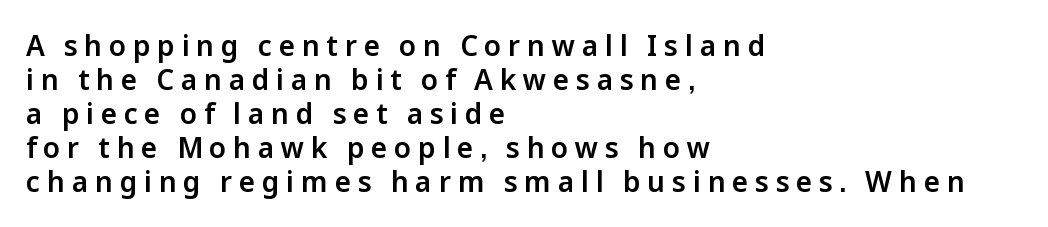
Q: Is the text italic (slanted)? A: No, it is upright.
Q: Is the typeface a serif or a sans-serif typeface? A: Sans-serif.
Q: Is the text underlined? A: No.
Q: How is the paragraph aligned? A: Left-aligned.
Q: Is the spacing between letters normal or unusually wide? A: Unusually wide.
Q: Width (condensed, normal, or wide)? A: Normal.
Q: Stroke contrast? A: Low.
Q: x-height? A: Medium.
Q: Monospaced? A: No.
